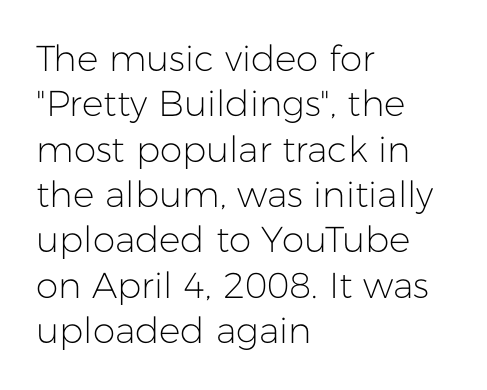
The image shows 36 px light sans-serif type, upright; set left-aligned, normal line spacing (1.26x), normal letter spacing, not underlined; low stroke contrast and a medium x-height.
